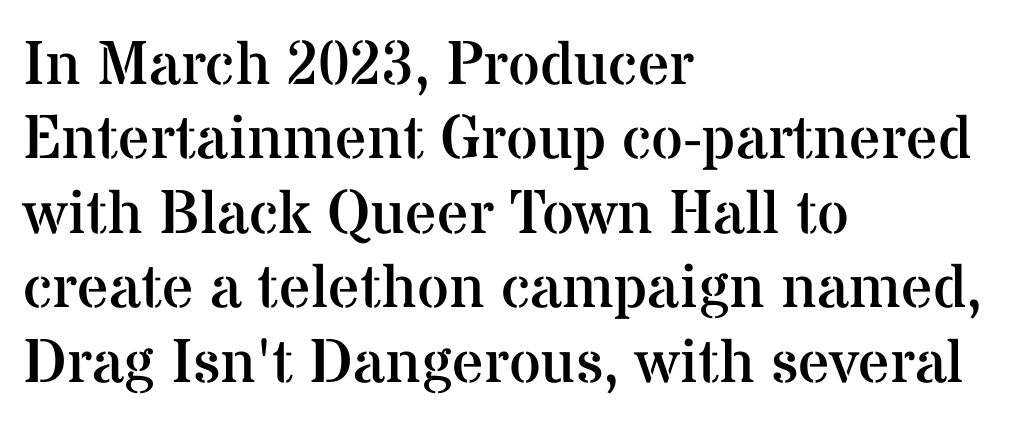
Stroke mass is kept to a normal reading level or below. Little horizontal feet cap the strokes, marking this as serif type. The passage shown has conventional tracking throughout. A roman cut, with each character standing at attention.
